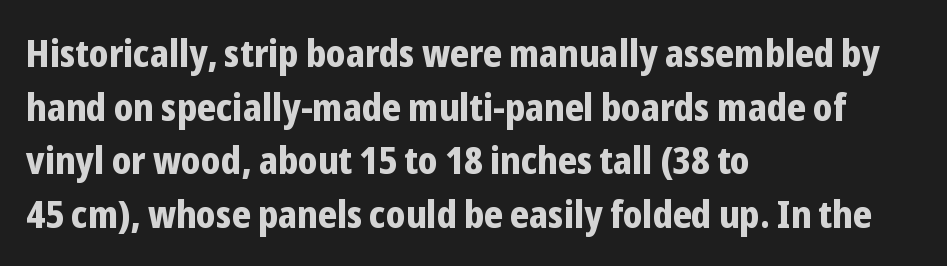
The image shows 38 px bold, condensed sans-serif type, upright; set left-aligned, normal line spacing (1.41x), normal letter spacing, not underlined; low stroke contrast and a medium x-height.
